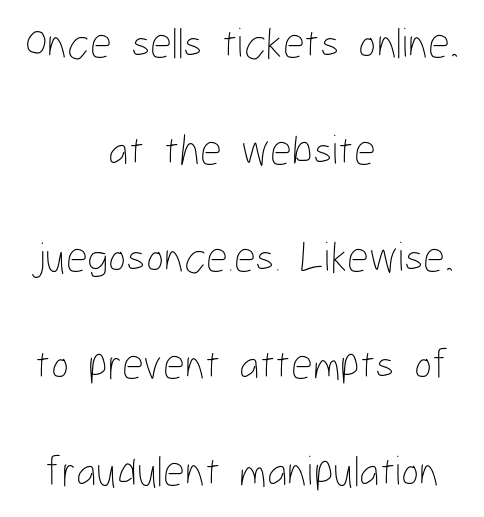
Q: Is the text bold? A: No.
Q: Is the text italic (slanted)? A: No, it is upright.
Q: Is the text underlined? A: No.
Q: How is the paragraph aligned? A: Centered.
Q: Is the spacing between letters normal or unusually wide? A: Normal.
Q: Is the spacing between lines tight, normal or loose? A: Loose.
Q: Width (condensed, normal, or wide)? A: Condensed.
Q: Stroke contrast? A: Low.
Q: x-height? A: Medium.
Q: Monospaced? A: No.
